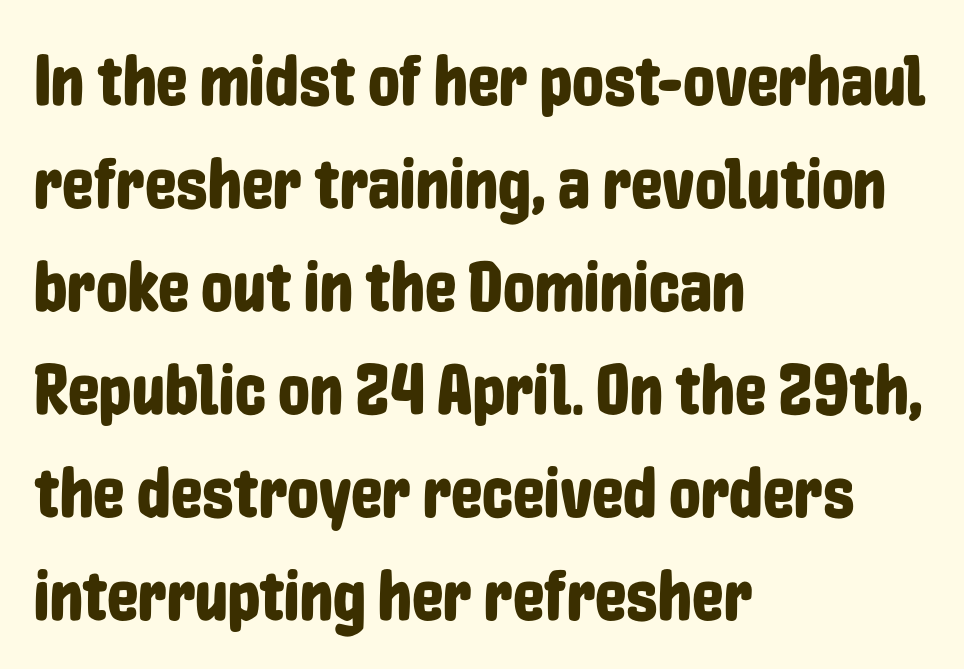
Q: Is the text italic (slanted)? A: No, it is upright.
Q: Is the typeface a serif or a sans-serif typeface? A: Sans-serif.
Q: Is the text underlined? A: No.
Q: How is the paragraph aligned? A: Left-aligned.
Q: Is the spacing between letters normal or unusually wide? A: Normal.
Q: Is the spacing between lines tight, normal or loose? A: Normal.
Q: Width (condensed, normal, or wide)? A: Condensed.
Q: Stroke contrast? A: Low.
Q: x-height? A: Medium.
Q: Monospaced? A: No.
